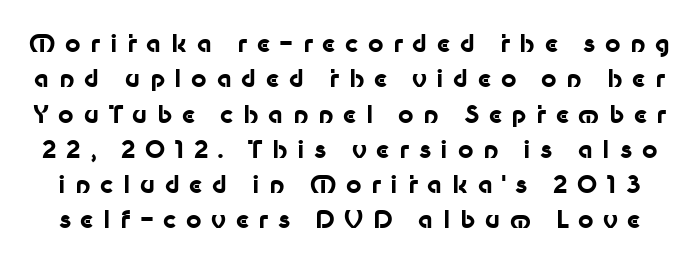
Q: Is the text bold? A: Yes.
Q: Is the text italic (slanted)? A: No, it is upright.
Q: Is the text underlined? A: No.
Q: Is the spacing between letters normal or unusually wide? A: Unusually wide.
Q: Is the spacing between lines tight, normal or loose? A: Normal.
